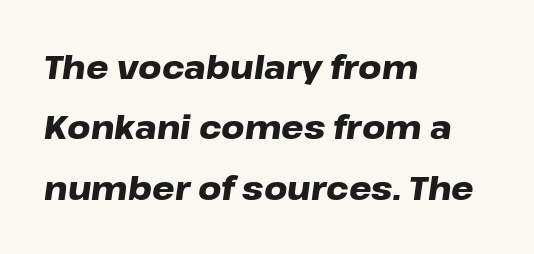
Q: Is the text bold? A: Yes.
Q: Is the text italic (slanted)? A: Yes, it leans right by about 8 degrees.
Q: Is the text underlined? A: No.
Q: How is the paragraph aligned? A: Left-aligned.
Q: Is the spacing between letters normal or unusually wide? A: Normal.
Q: Width (condensed, normal, or wide)? A: Wide.
Q: Stroke contrast? A: Low.
Q: x-height? A: Medium.
Q: Monospaced? A: No.
